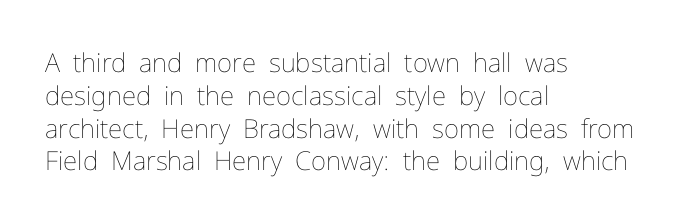
Q: Is the text bold? A: No.
Q: Is the text italic (slanted)? A: No, it is upright.
Q: Is the text underlined? A: No.
Q: How is the paragraph aligned? A: Left-aligned.
Q: Is the spacing between letters normal or unusually wide? A: Normal.
Q: Is the spacing between lines tight, normal or loose? A: Normal.
